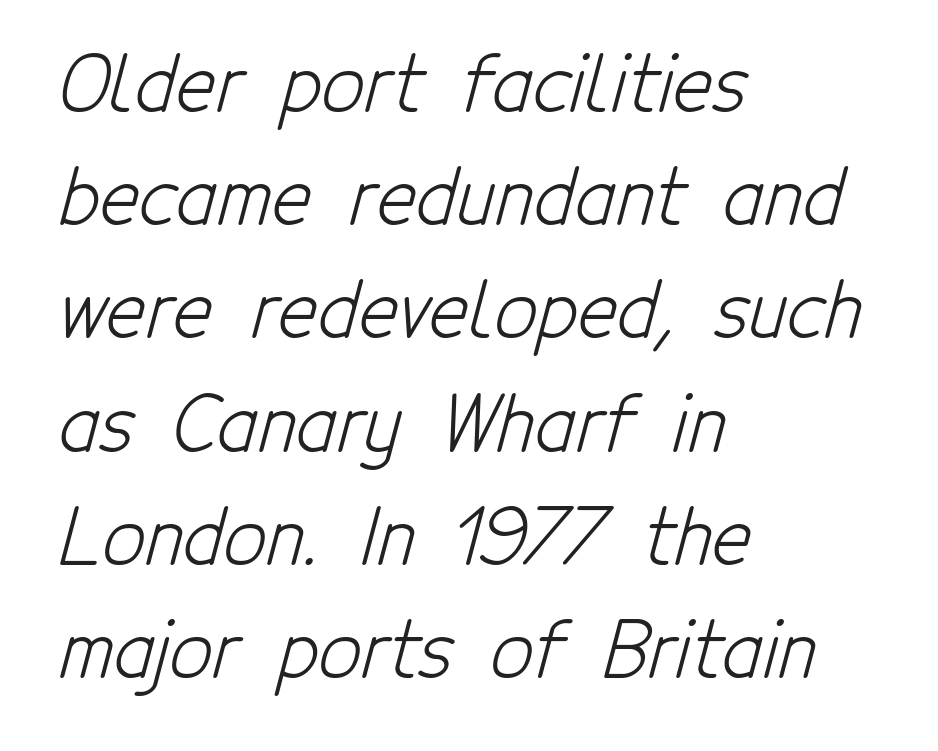
Q: Is the text bold? A: No.
Q: Is the typeface a serif or a sans-serif typeface? A: Sans-serif.
Q: Is the text underlined? A: No.
Q: How is the paragraph aligned? A: Left-aligned.
Q: Is the spacing between letters normal or unusually wide? A: Normal.
Q: Is the spacing between lines tight, normal or loose? A: Normal.
Q: Width (condensed, normal, or wide)? A: Condensed.
Q: Stroke contrast? A: Low.
Q: x-height? A: Medium.
Q: Monospaced? A: No.
